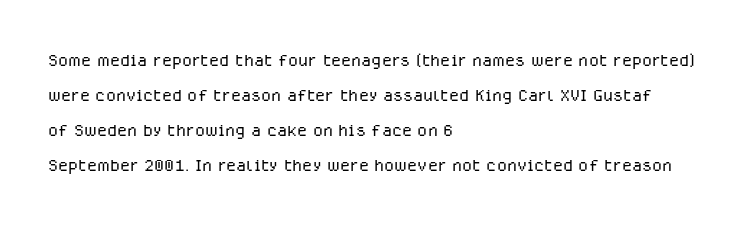
{"italic": "no", "bold": "no", "underline": "no", "align": "left", "line_spacing": "normal", "line_spacing_ratio": 1.52, "letter_spacing": "normal", "letter_spacing_em": 0.0, "glyph_px": 23}
